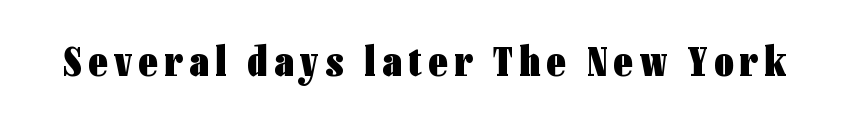
The image shows 42 px heavy, condensed sans-serif type, upright; set not underlined; low stroke contrast and a medium x-height.
